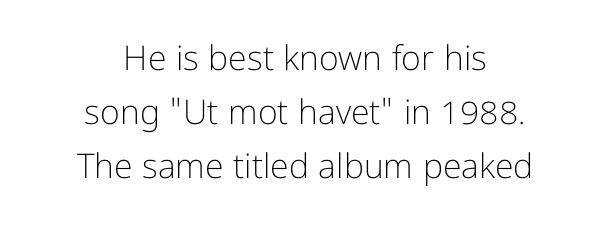
The image shows 34 px light sans-serif type, upright; set centered, normal line spacing (1.59x), normal letter spacing, not underlined; low stroke contrast and a medium x-height.
